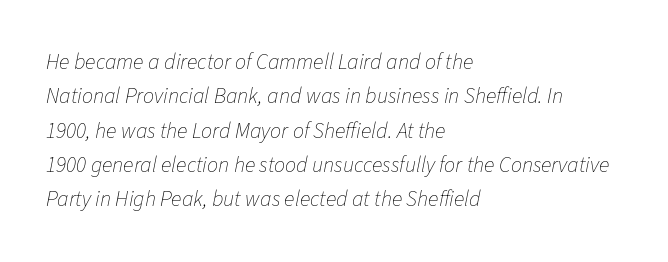
{"italic": "yes", "lean": "right", "slant_degrees": 11, "bold": "no", "underline": "no", "align": "left", "line_spacing": "normal", "line_spacing_ratio": 1.56, "letter_spacing": "normal", "letter_spacing_em": 0.0, "glyph_px": 22}
